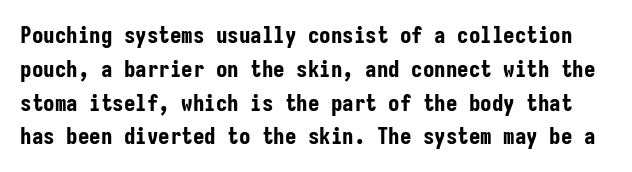
{"italic": "no", "bold": "yes", "underline": "no", "line_spacing": "normal", "line_spacing_ratio": 1.47, "letter_spacing": "normal", "letter_spacing_em": 0.0, "glyph_px": 23}
